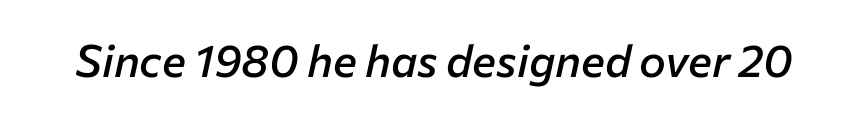
The image shows 45 px semibold type, italic (leaning right); set normal letter spacing, not underlined; low stroke contrast and a medium x-height.
